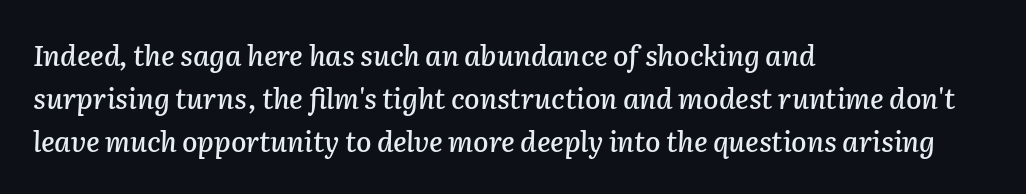
The image shows 28 px text type, italic (leaning right); set left-aligned, normal line spacing (1.54x), normal letter spacing, not underlined; low stroke contrast and a medium x-height.
